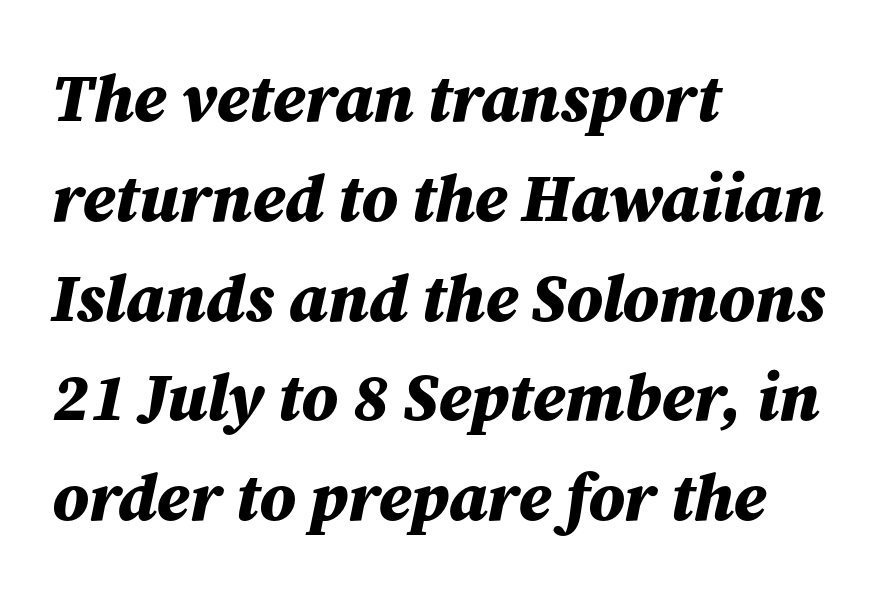
The image shows 67 px bold type, italic (leaning right); set left-aligned, normal line spacing (1.49x), normal letter spacing, not underlined; medium stroke contrast and a medium x-height.
